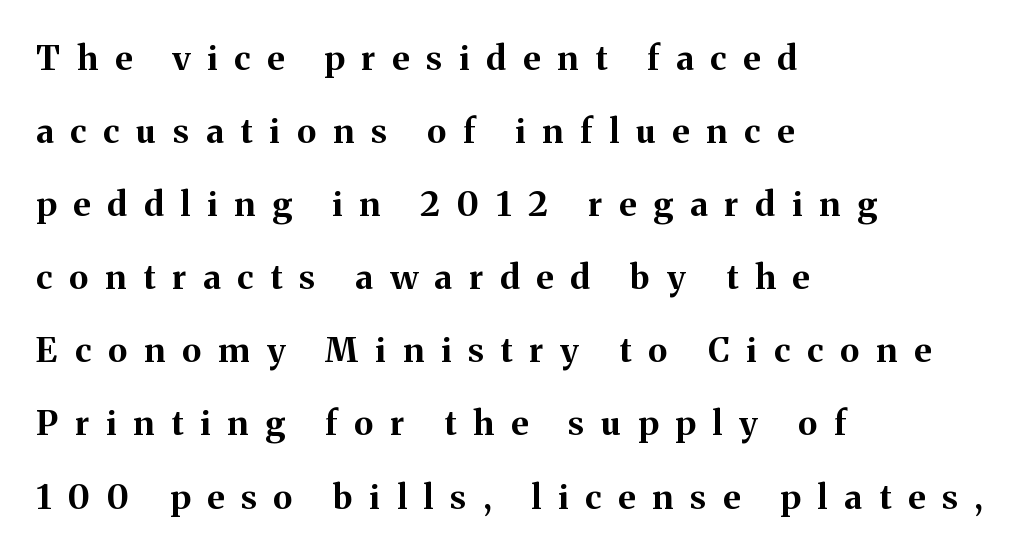
{"serif": "yes", "italic": "no", "bold": "yes", "weight": "bold", "width": "normal", "stroke_contrast": "medium", "x_height": "medium", "monospaced": "no", "underline": "no", "align": "left", "line_spacing": "loose", "line_spacing_ratio": 2.15, "letter_spacing": "wide", "letter_spacing_em": 0.5, "glyph_px": 34}
